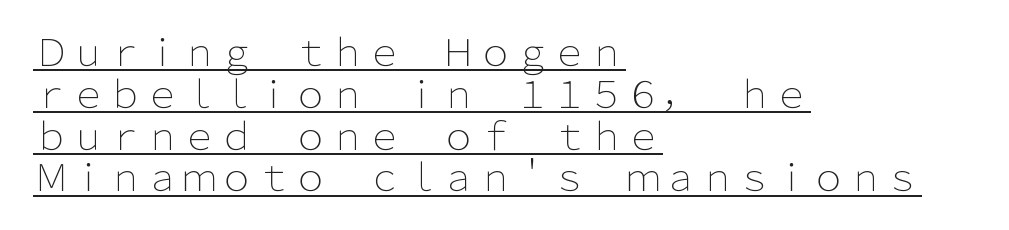
The image shows 37 px light sans-serif type, upright; set left-aligned, tight line spacing (1.13x), normal letter spacing, underlined; low stroke contrast and a medium x-height.
